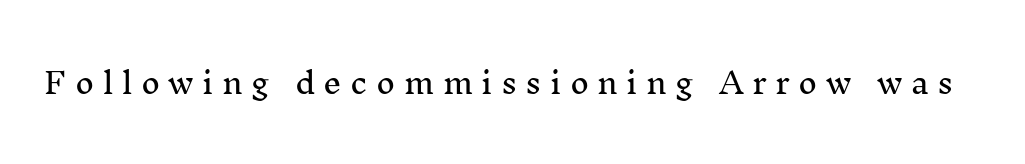
Q: Is the text italic (slanted)? A: No, it is upright.
Q: Is the typeface a serif or a sans-serif typeface? A: Serif.
Q: Is the text underlined? A: No.
Q: Is the spacing between letters normal or unusually wide? A: Unusually wide.
Q: Width (condensed, normal, or wide)? A: Normal.
Q: Stroke contrast? A: Medium.
Q: x-height? A: Medium.
Q: Monospaced? A: No.
